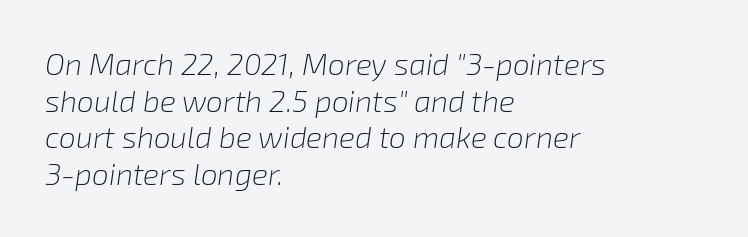
Proportional: the letters do not fall into vertical columns. Just letters on the line, the space beneath them empty. The letters sit at their default tracking, neither squeezed nor spread. The passage is arranged the way most books set body copy — flush left. The letters are slanted; this is an italic face.
